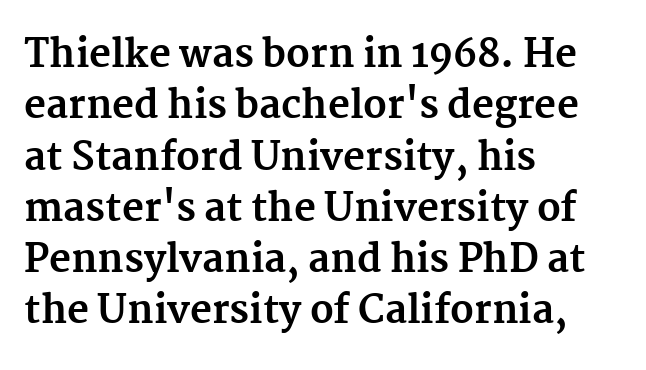
Q: Is the text bold? A: Yes.
Q: Is the text italic (slanted)? A: No, it is upright.
Q: Is the typeface a serif or a sans-serif typeface? A: Serif.
Q: Is the text underlined? A: No.
Q: How is the paragraph aligned? A: Left-aligned.
Q: Is the spacing between letters normal or unusually wide? A: Normal.
Q: Is the spacing between lines tight, normal or loose? A: Normal.
Q: Width (condensed, normal, or wide)? A: Normal.
Q: Stroke contrast? A: Medium.
Q: x-height? A: Medium.
Q: Monospaced? A: No.
